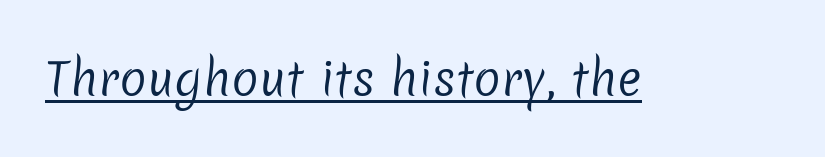
The image shows 46 px regular-weight sans-serif type; set normal letter spacing, underlined; low stroke contrast and a medium x-height.
